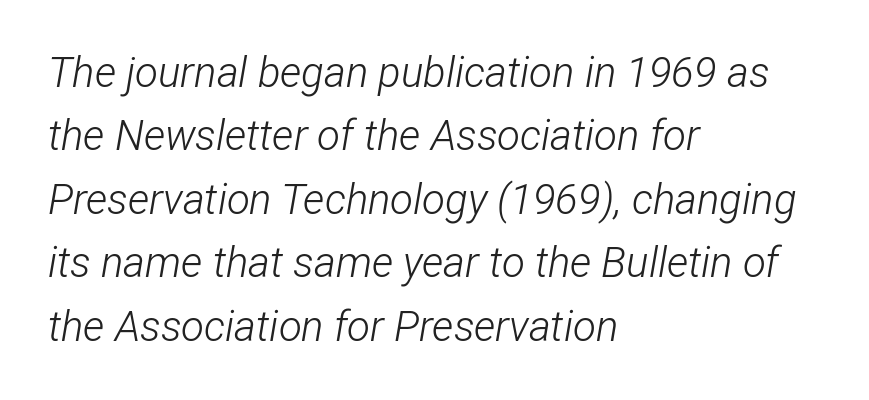
{"italic": "yes", "lean": "right", "slant_degrees": 12, "bold": "no", "weight": "light", "width": "condensed", "stroke_contrast": "low", "x_height": "medium", "monospaced": "no", "underline": "no", "align": "left", "line_spacing": "normal", "line_spacing_ratio": 1.51, "letter_spacing": "normal", "letter_spacing_em": 0.0, "glyph_px": 42}
